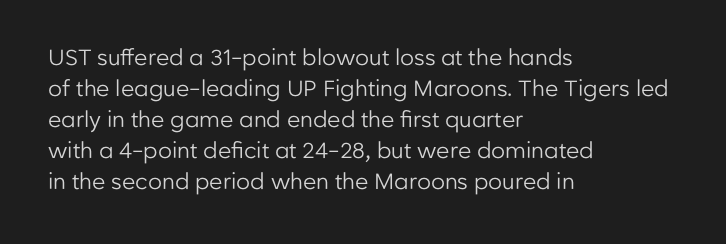
{"italic": "no", "bold": "no", "underline": "no", "align": "left", "line_spacing": "normal", "line_spacing_ratio": 1.41, "letter_spacing": "normal", "letter_spacing_em": 0.0, "glyph_px": 22}
